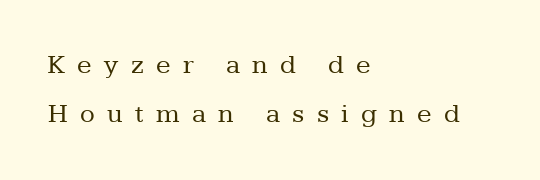
The image shows 27 px text type, upright; set left-aligned, line spacing 1.83x, unusually wide letter spacing (+0.46 em), not underlined.
